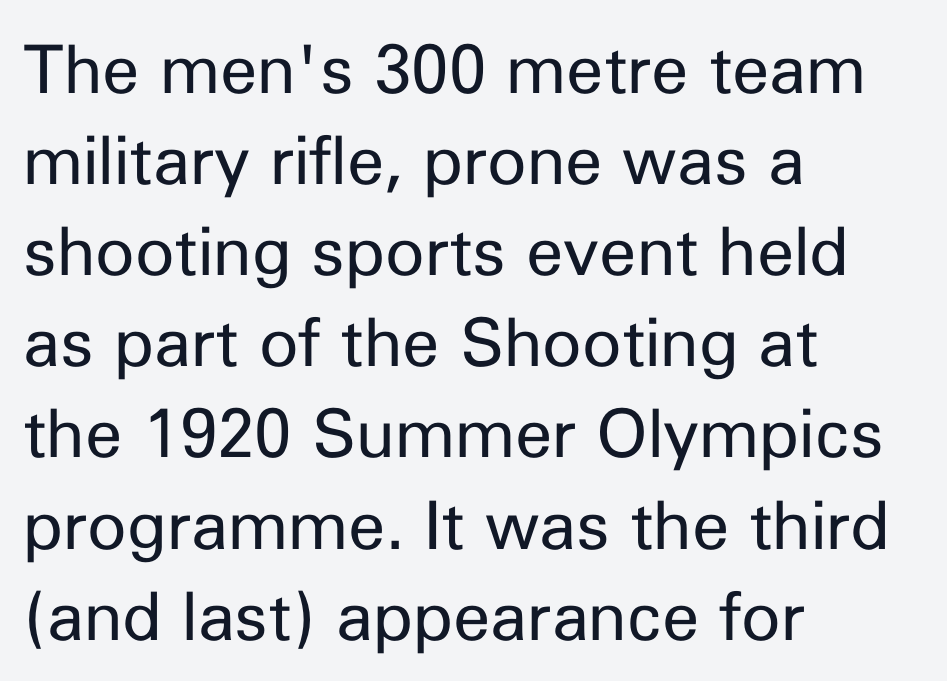
The image shows 67 px regular-weight sans-serif type, upright; set left-aligned, normal line spacing (1.36x), normal letter spacing, not underlined; low stroke contrast and a medium x-height.
